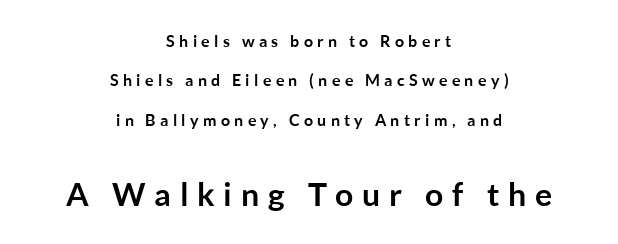
{"serif": "no", "italic": "no", "bold": "yes", "weight": "semibold", "width": "normal", "stroke_contrast": "low", "x_height": "medium", "monospaced": "no", "underline": "no", "align": "center", "line_spacing": "loose", "line_spacing_ratio": 2.46, "letter_spacing": "wide", "letter_spacing_em": 0.27, "larger_block": "second", "size_ratio": 2.0, "glyph_px": 32}
